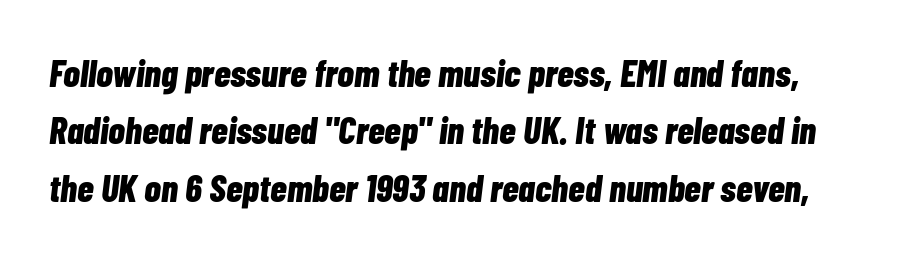
The letters advance in unequal steps, a hallmark of proportional type. The lines sit at an ordinary, default distance from one another. Tracking here is standard; glyphs follow each other at the usual distance. Beneath every word, the page is bare.
